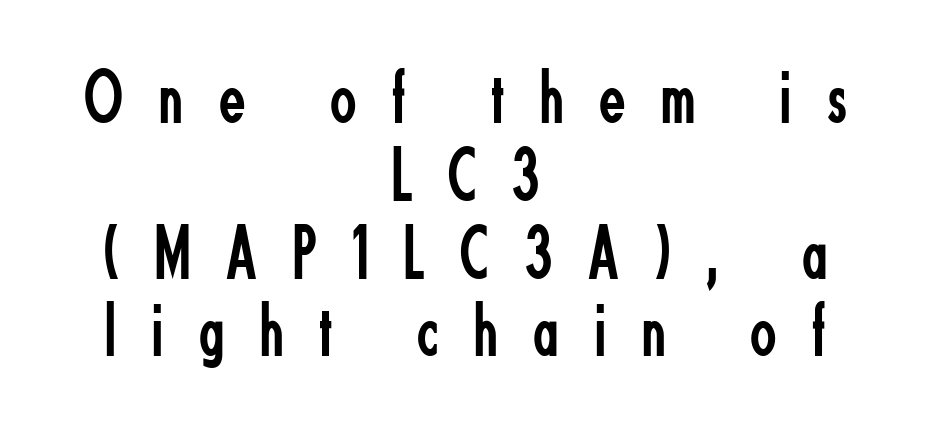
{"serif": "no", "italic": "no", "bold": "no", "weight": "regular", "width": "condensed", "stroke_contrast": "low", "x_height": "small", "monospaced": "no", "underline": "no", "align": "center", "line_spacing": "tight", "line_spacing_ratio": 1.01, "letter_spacing": "wide", "letter_spacing_em": 0.47, "glyph_px": 77}
